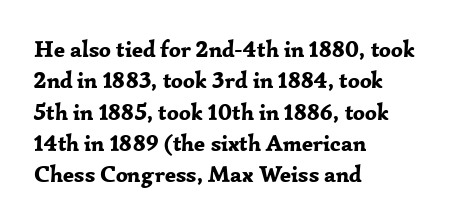
If you drew a line through each stem, it would be perfectly vertical. The face used here has the dense, thick strokes of a bold. All the whitespace from short lines collects on the right. Observe the ordinary spacing: letters are neighbours, not strangers. Rule under the text: the space is simply empty.
